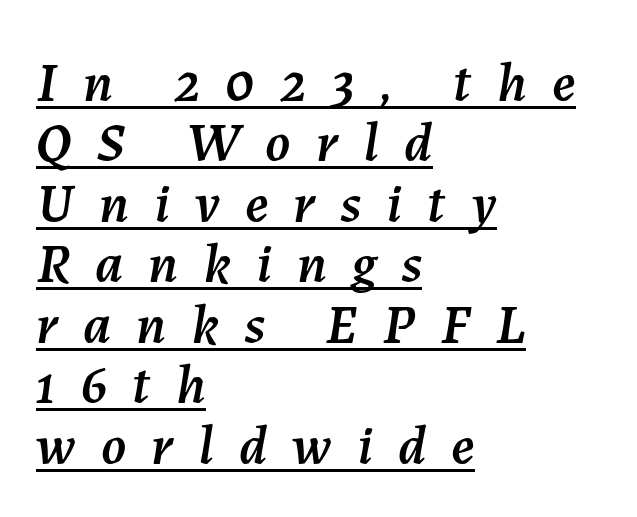
{"italic": "yes", "lean": "right", "slant_degrees": 7, "width": "normal", "stroke_contrast": "medium", "x_height": "medium", "monospaced": "no", "underline": "yes", "align": "left", "line_spacing": "tight", "line_spacing_ratio": 1.08, "letter_spacing": "wide", "letter_spacing_em": 0.45, "glyph_px": 56}
